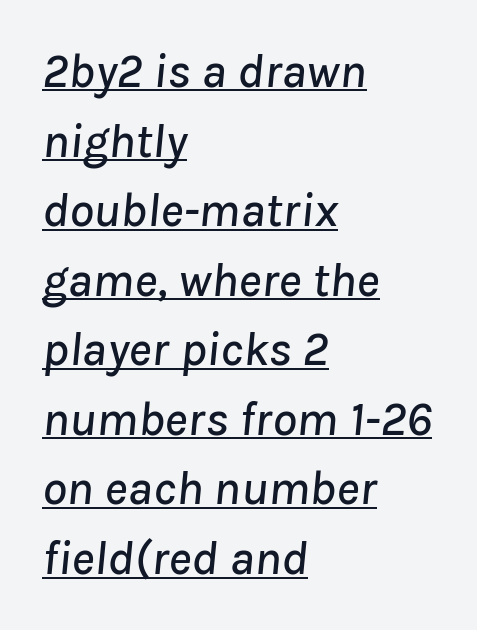
Q: Is the text italic (slanted)? A: Yes, it leans right by about 8 degrees.
Q: Is the text underlined? A: Yes.
Q: How is the paragraph aligned? A: Left-aligned.
Q: Is the spacing between letters normal or unusually wide? A: Normal.
Q: Is the spacing between lines tight, normal or loose? A: Normal.
Q: Width (condensed, normal, or wide)? A: Normal.
Q: Stroke contrast? A: Low.
Q: x-height? A: Medium.
Q: Monospaced? A: No.
